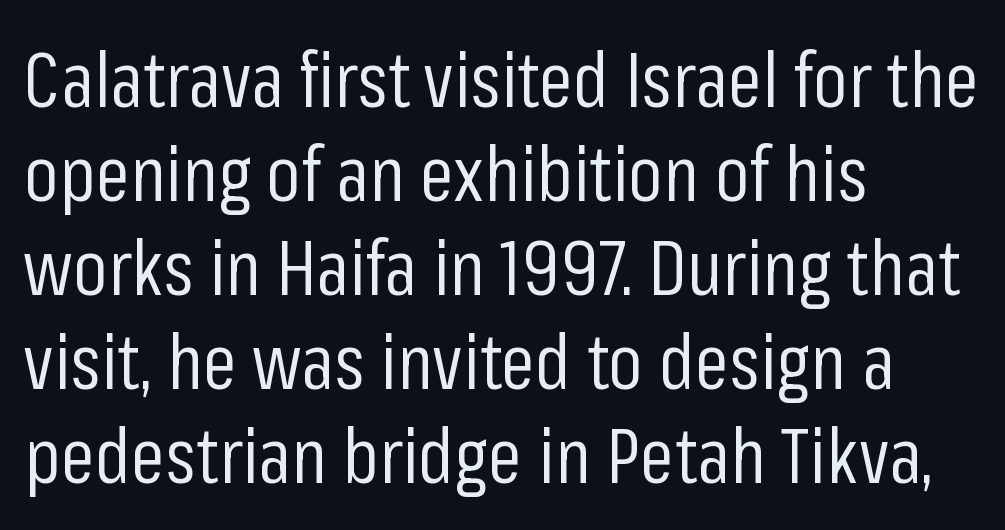
The image shows 77 px regular-weight, condensed sans-serif type, upright; set left-aligned, line spacing 1.22x, normal letter spacing, not underlined; low stroke contrast and a medium x-height.
